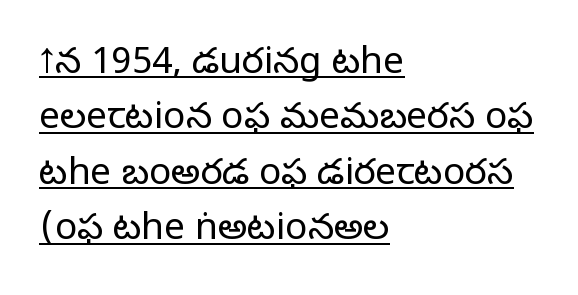
Q: Is the text bold? A: No.
Q: Is the text italic (slanted)? A: No, it is upright.
Q: Is the typeface a serif or a sans-serif typeface? A: Sans-serif.
Q: Is the text underlined? A: Yes.
Q: How is the paragraph aligned? A: Left-aligned.
Q: Is the spacing between letters normal or unusually wide? A: Normal.
Q: Is the spacing between lines tight, normal or loose? A: Normal.
Q: Width (condensed, normal, or wide)? A: Normal.
Q: Stroke contrast? A: Low.
Q: x-height? A: Medium.
Q: Monospaced? A: No.
